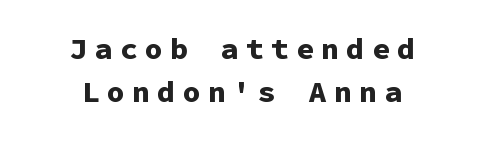
This is sans-serif lettering, the kind often seen on screens and signage. This block has exactly the height ordinary leading produces. Spacing verdict: monospaced, one width for all characters. These lines carry a lot of weight — the face is fully bold. The text block is weighted toward neither margin, spreading evenly from the middle.
